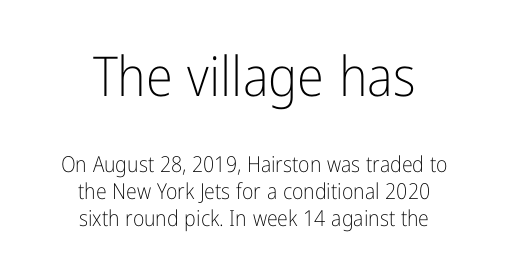
The image shows 55 px light, condensed sans-serif type, upright; set centered, line spacing 1.22x, normal letter spacing, not underlined; the first (top) block is 2.5x larger; low stroke contrast and a medium x-height.
